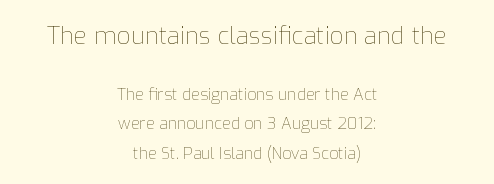
The image shows 24 px text type, upright; set centered, line spacing 1.85x, normal letter spacing, not underlined; the first (top) block is 1.5x larger.
